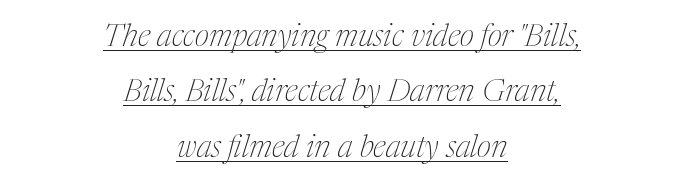
{"serif": "yes", "italic": "yes", "lean": "right", "slant_degrees": 17, "bold": "no", "weight": "thin", "width": "condensed", "stroke_contrast": "medium", "x_height": "medium", "monospaced": "no", "underline": "yes", "align": "center", "line_spacing_ratio": 1.79, "letter_spacing": "normal", "letter_spacing_em": 0.0, "glyph_px": 31}
